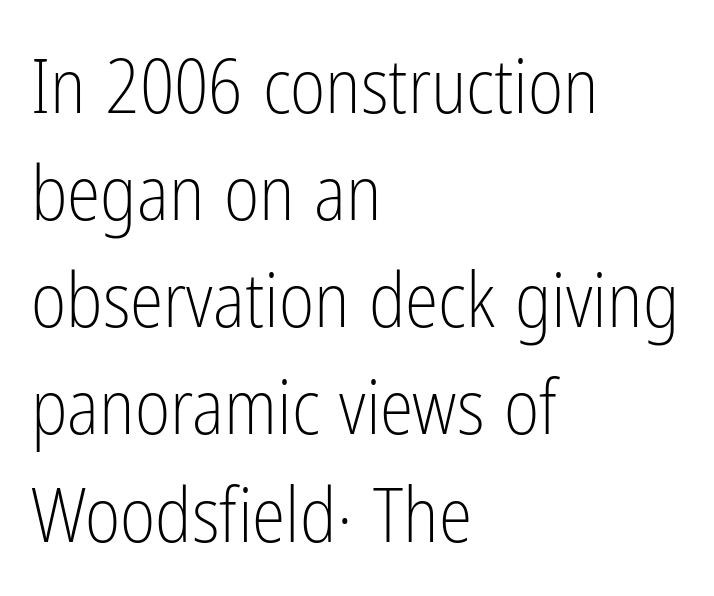
The image shows 76 px light, condensed sans-serif type, upright; set left-aligned, normal line spacing (1.41x), normal letter spacing, not underlined; low stroke contrast and a medium x-height.
